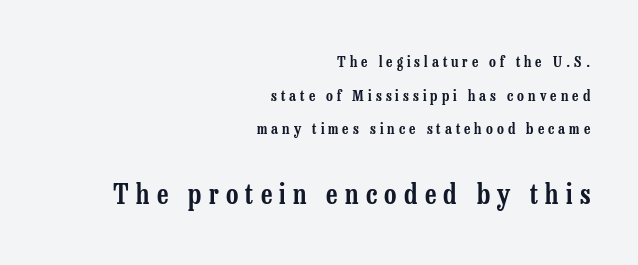
The image shows 27 px text type, upright; set right-aligned, loose line spacing (2.24x), unusually wide letter spacing (+0.27 em), not underlined; the second (bottom) block is 1.8x larger.
